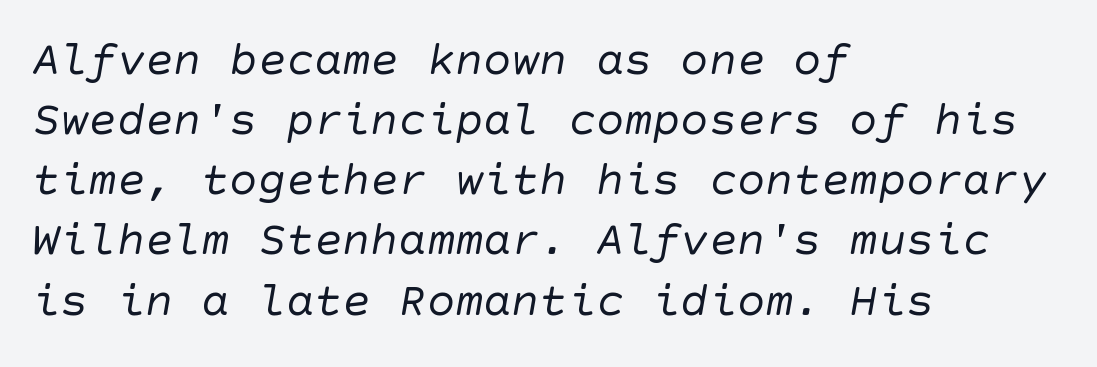
Letters have the restrained weight of plain body copy at most. Left-aligned paragraph, ragged on the right. No feet cap the strokes, marking this as sans-serif type. Letters rest on an invisible, unmarked baseline.
